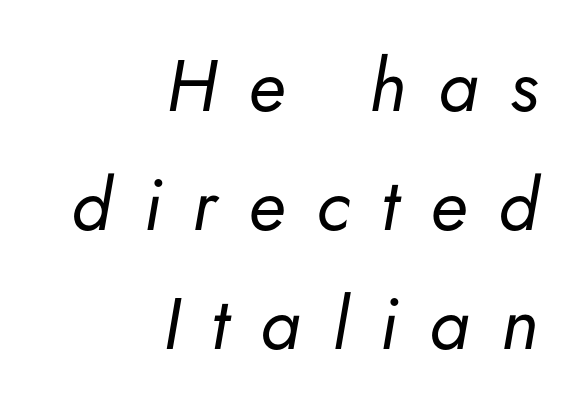
Descenders hang freely into open space. Proportional: the letters do not fall into vertical columns. The lines in this sample share a right terminus and differ only in where they begin. If you drew a line through each stem, it would be angled. Stems and bowls with no extra thickness — not bold. Does the leading feel generous? No, just average.
